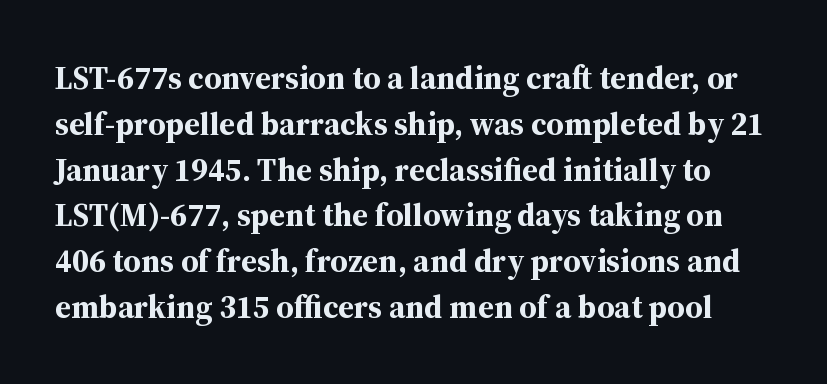
The image shows 32 px bold serif type, upright; set normal line spacing (1.43x), normal letter spacing, not underlined; medium stroke contrast and a medium x-height.
